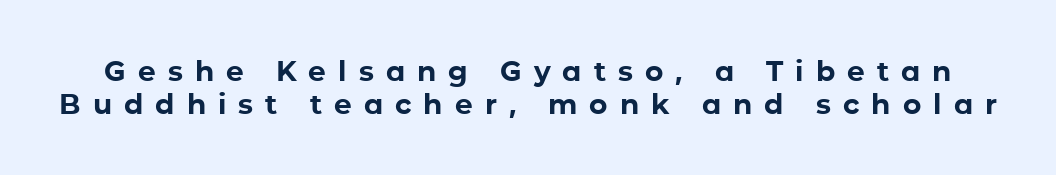
Q: Is the text bold? A: Yes.
Q: Is the text italic (slanted)? A: No, it is upright.
Q: Is the typeface a serif or a sans-serif typeface? A: Sans-serif.
Q: Is the text underlined? A: No.
Q: Is the spacing between letters normal or unusually wide? A: Unusually wide.
Q: Width (condensed, normal, or wide)? A: Normal.
Q: Stroke contrast? A: Low.
Q: x-height? A: Medium.
Q: Monospaced? A: No.
